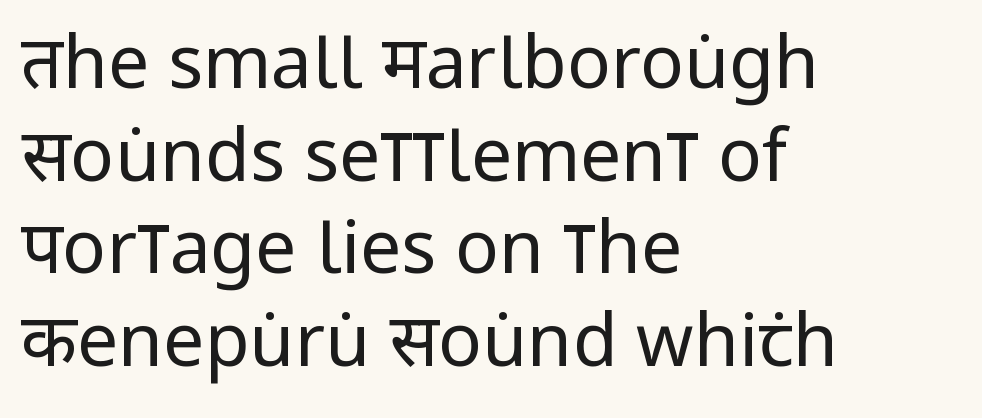
Unlike a traditional serif, this face leaves its strokes unadorned. The passage shown has conventional tracking throughout. Letters rest on an invisible, unmarked baseline. Ordinary non-slanted type is in use. Weight: regular or lighter. Reading down the block, your eye returns to a fixed left position each line.
